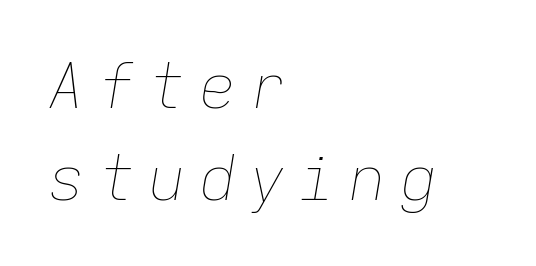
{"italic": "yes", "lean": "right", "slant_degrees": 9, "bold": "no", "weight": "thin", "width": "normal", "stroke_contrast": "low", "x_height": "medium", "monospaced": "yes", "underline": "no", "align": "left", "line_spacing": "normal", "line_spacing_ratio": 1.48, "letter_spacing": "wide", "letter_spacing_em": 0.21, "glyph_px": 62}
